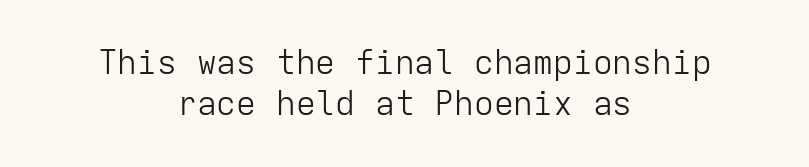
{"serif": "no", "italic": "no", "bold": "no", "weight": "light", "width": "normal", "stroke_contrast": "low", "x_height": "medium", "monospaced": "yes", "underline": "no", "align": "center", "line_spacing_ratio": 1.24, "letter_spacing": "normal", "letter_spacing_em": 0.0, "glyph_px": 33}
